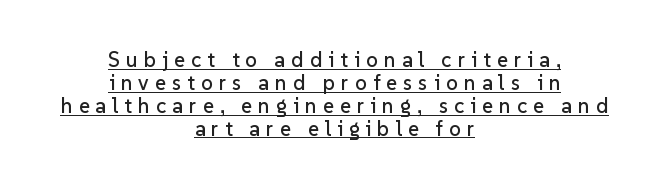
The image shows 21 px text type, upright; set centered, tight line spacing (1.09x), unusually wide letter spacing (+0.29 em), underlined.
